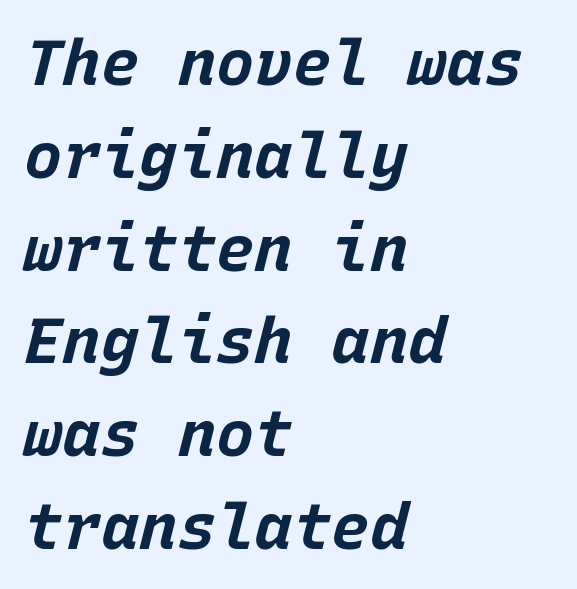
The image shows 64 px bold type, italic (leaning right), monospaced; set left-aligned, normal line spacing (1.45x), normal letter spacing, not underlined; low stroke contrast and a large x-height.
